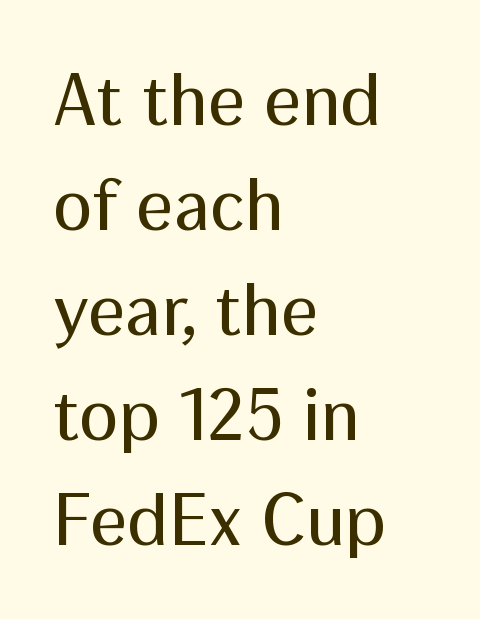
Letters rest on an invisible, unmarked baseline. Look at the tracking — it's just the regular setting, nothing added. Observe the absence of serifs on each vertical stroke in this sample. Successive baselines arrive at the customary interval.
